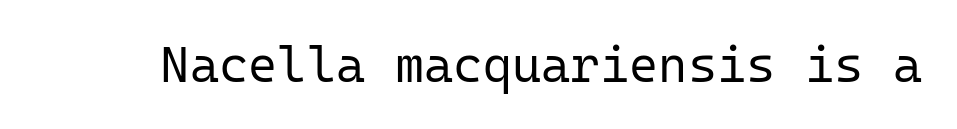
Q: Is the text bold? A: No.
Q: Is the text italic (slanted)? A: No, it is upright.
Q: Is the typeface a serif or a sans-serif typeface? A: Sans-serif.
Q: Is the text underlined? A: No.
Q: Is the spacing between letters normal or unusually wide? A: Normal.
Q: Width (condensed, normal, or wide)? A: Normal.
Q: Stroke contrast? A: Low.
Q: x-height? A: Medium.
Q: Monospaced? A: Yes.
